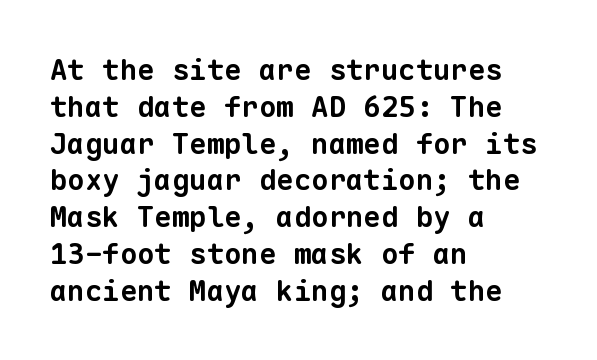
The image shows 29 px bold sans-serif type, monospaced; set left-aligned, normal line spacing (1.27x), normal letter spacing, not underlined; low stroke contrast and a medium x-height.
